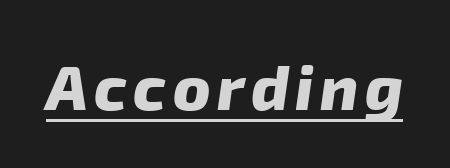
Students, observe the line beneath the letters — that is underlining. Each letter keeps its own natural width here, so spacing adapts to shape. No feet cap the strokes, marking this as sans-serif type. Strong, thick strokes mark this as bold type.
